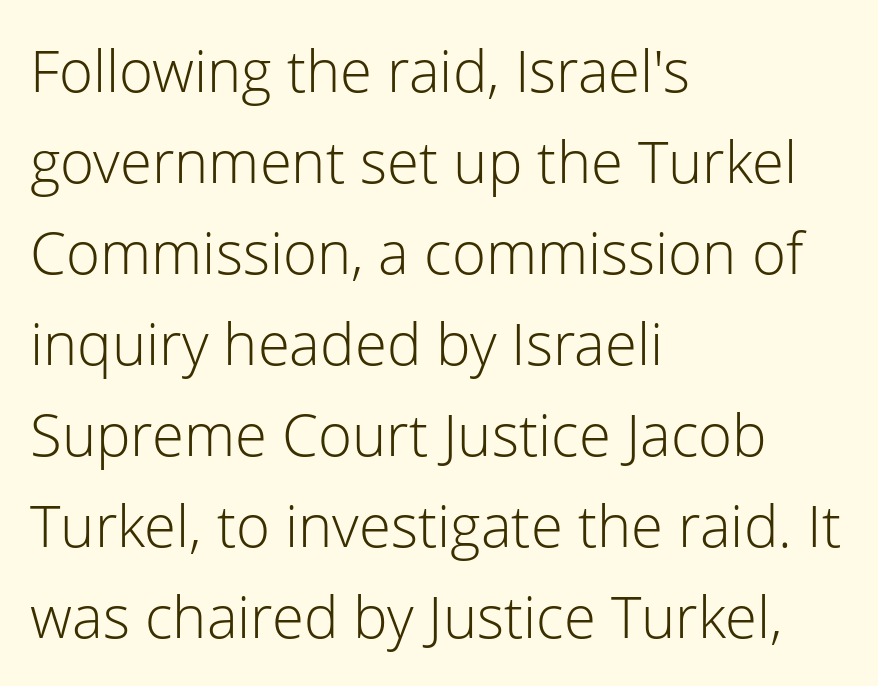
Q: Is the text bold? A: No.
Q: Is the text italic (slanted)? A: No, it is upright.
Q: Is the typeface a serif or a sans-serif typeface? A: Sans-serif.
Q: Is the text underlined? A: No.
Q: How is the paragraph aligned? A: Left-aligned.
Q: Is the spacing between letters normal or unusually wide? A: Normal.
Q: Is the spacing between lines tight, normal or loose? A: Normal.
Q: Width (condensed, normal, or wide)? A: Normal.
Q: Stroke contrast? A: Low.
Q: x-height? A: Medium.
Q: Monospaced? A: No.
